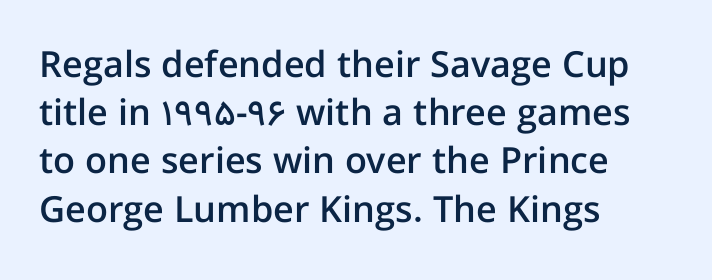
The lettering holds an erect, upright posture throughout. Each line starts at the same left margin while the right side varies. Look at the bottom of the vertical strokes: they stop flat, with no serifs. Words appear dense and cohesive because spacing is normal. Do the characters align in a grid? No, the font is proportional. Vertically, the passage feels balanced, rows spaced as you'd expect.
